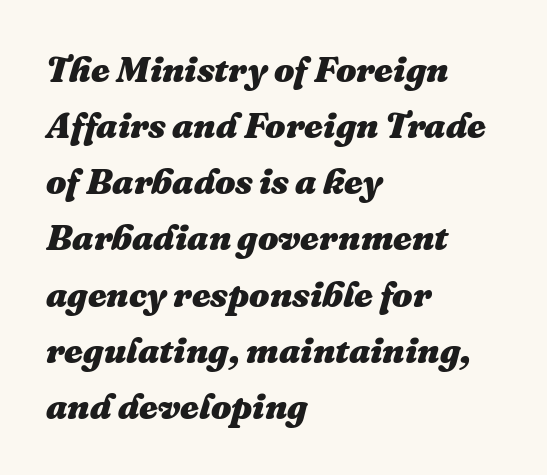
Students, observe: this is what conventionally led text looks like. In terms of weight, the rendering is a true, heavy bold. The whole block is typeset with a tilt. Spacing between characters is what you'd get straight out of the box. The compositor pushed each line to the left boundary.
